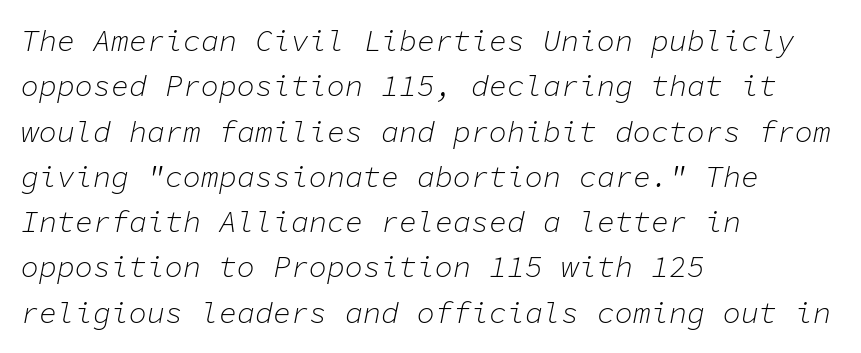
Each new line begins a customary step beneath the previous one. Rule under the text: the space is simply empty. Every character here occupies the same horizontal width, giving the sample a typewriter-like rhythm. Casual observation: everything's shoved over to the left.
